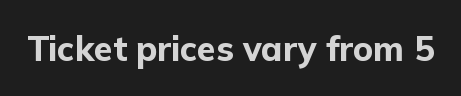
The image shows 34 px bold sans-serif type, upright; set normal letter spacing, not underlined; low stroke contrast and a medium x-height.
